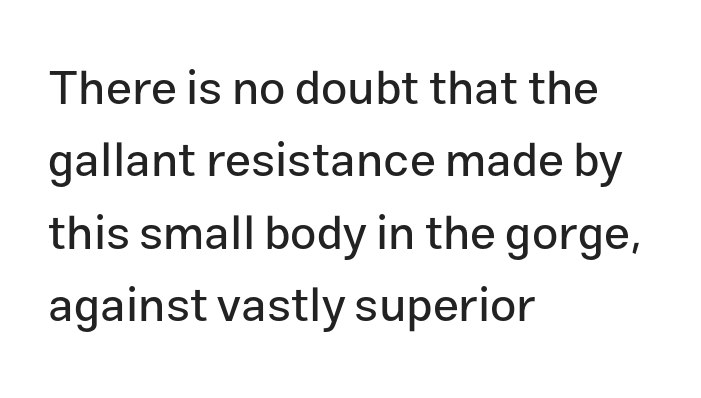
The rendering uses natural spacing where letterforms have individual widths. Anything drawn beneath the words? Only blank space. Does the copy run flush right? No — it runs flush left. These lines sit exactly where default settings would place them.
